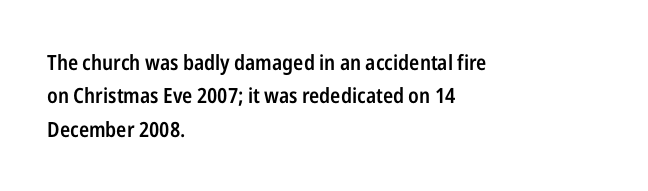
The image shows 21 px text type, upright; set left-aligned, normal line spacing (1.59x), normal letter spacing, not underlined.
